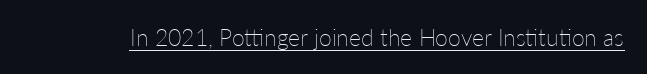
The image shows 23 px text type, upright; set normal letter spacing, underlined.
